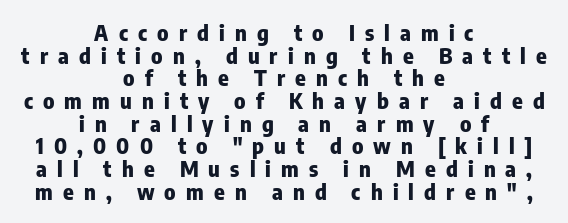
Ascenders rise straight up at ninety degrees. The designer dialed line spacing down below the default. Observe the wide spacing: letters keep a clear distance from each other. These lines carry a lot of weight — the face is fully bold.
